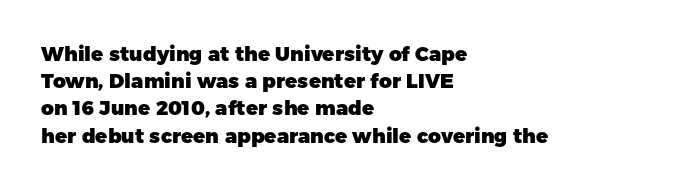
Q: Is the text bold? A: Yes.
Q: Is the text italic (slanted)? A: No, it is upright.
Q: Is the text underlined? A: No.
Q: How is the paragraph aligned? A: Left-aligned.
Q: Is the spacing between letters normal or unusually wide? A: Normal.
Q: Is the spacing between lines tight, normal or loose? A: Normal.
